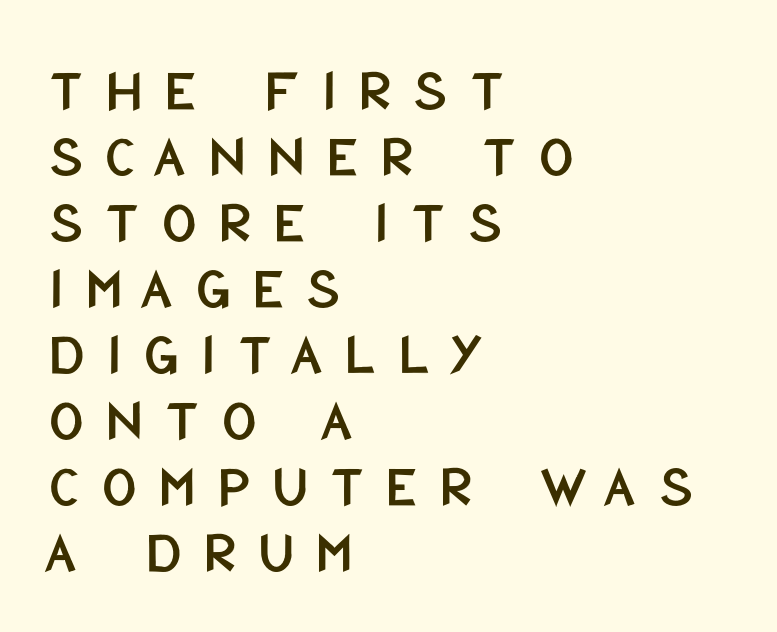
The image shows 60 px condensed sans-serif type, upright; set left-aligned, tight line spacing (1.1x), unusually wide letter spacing (+0.37 em), not underlined; low stroke contrast and a large x-height.
